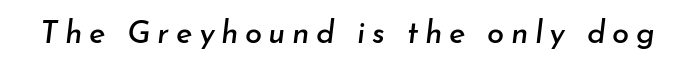
Q: Is the text italic (slanted)? A: Yes, it leans right by about 7 degrees.
Q: Is the text underlined? A: No.
Q: Is the spacing between letters normal or unusually wide? A: Unusually wide.
Q: Width (condensed, normal, or wide)? A: Normal.
Q: Stroke contrast? A: Low.
Q: x-height? A: Small.
Q: Monospaced? A: No.
